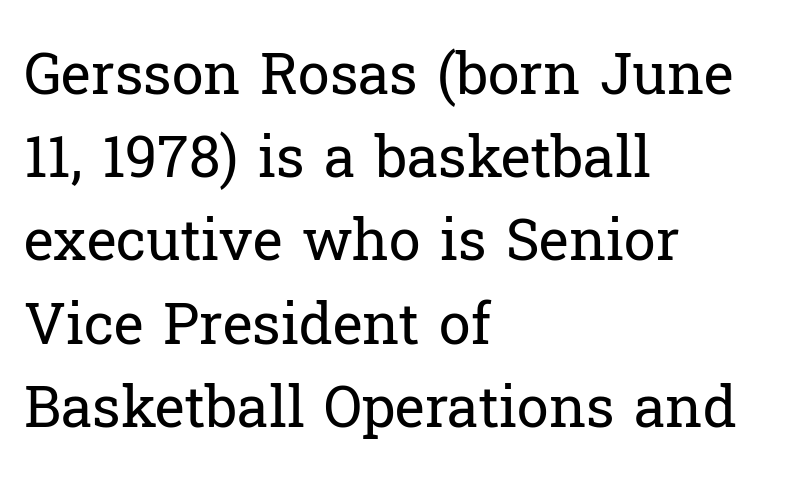
The image shows 57 px regular-weight serif type, upright; set left-aligned, normal line spacing (1.46x), normal letter spacing, not underlined; low stroke contrast and a medium x-height.
